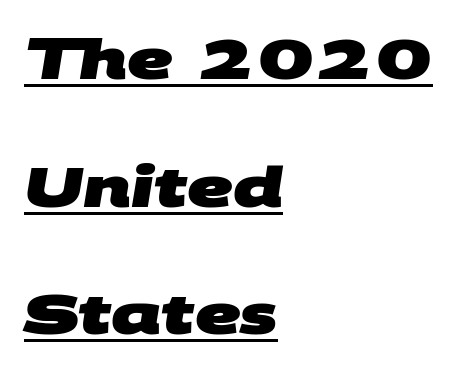
Q: Is the text bold? A: Yes.
Q: Is the typeface a serif or a sans-serif typeface? A: Sans-serif.
Q: Is the text underlined? A: Yes.
Q: How is the paragraph aligned? A: Left-aligned.
Q: Is the spacing between letters normal or unusually wide? A: Normal.
Q: Is the spacing between lines tight, normal or loose? A: Loose.
Q: Width (condensed, normal, or wide)? A: Wide.
Q: Stroke contrast? A: Medium.
Q: x-height? A: Large.
Q: Monospaced? A: No.
